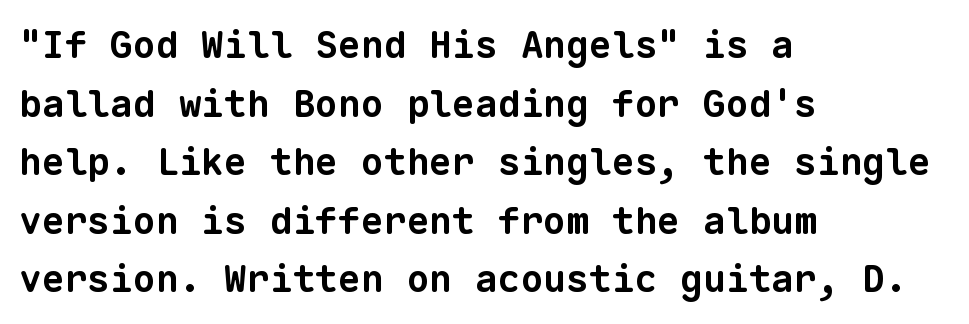
Q: Is the text bold? A: Yes.
Q: Is the typeface a serif or a sans-serif typeface? A: Sans-serif.
Q: Is the text underlined? A: No.
Q: How is the paragraph aligned? A: Left-aligned.
Q: Is the spacing between letters normal or unusually wide? A: Normal.
Q: Is the spacing between lines tight, normal or loose? A: Normal.
Q: Width (condensed, normal, or wide)? A: Normal.
Q: Stroke contrast? A: Low.
Q: x-height? A: Medium.
Q: Monospaced? A: Yes.
